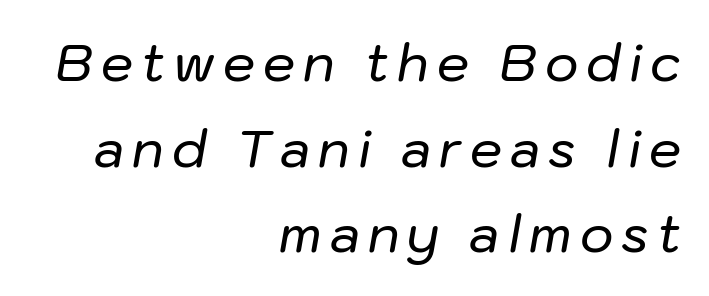
Q: Is the text italic (slanted)? A: Yes, it leans right by about 10 degrees.
Q: Is the text underlined? A: No.
Q: How is the paragraph aligned? A: Right-aligned.
Q: Is the spacing between lines tight, normal or loose? A: Normal.
Q: Width (condensed, normal, or wide)? A: Normal.
Q: Stroke contrast? A: Low.
Q: x-height? A: Medium.
Q: Monospaced? A: No.
